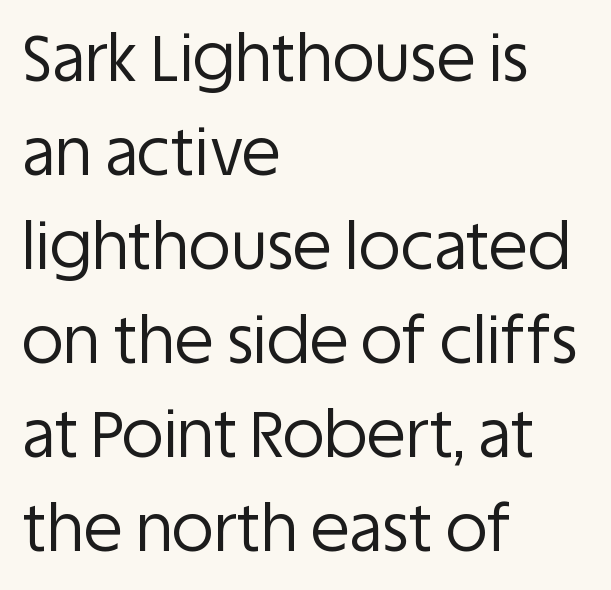
{"serif": "no", "italic": "no", "bold": "no", "weight": "regular", "width": "normal", "stroke_contrast": "low", "x_height": "large", "monospaced": "no", "underline": "no", "align": "left", "line_spacing": "normal", "line_spacing_ratio": 1.47, "letter_spacing": "normal", "letter_spacing_em": 0.0, "glyph_px": 64}
